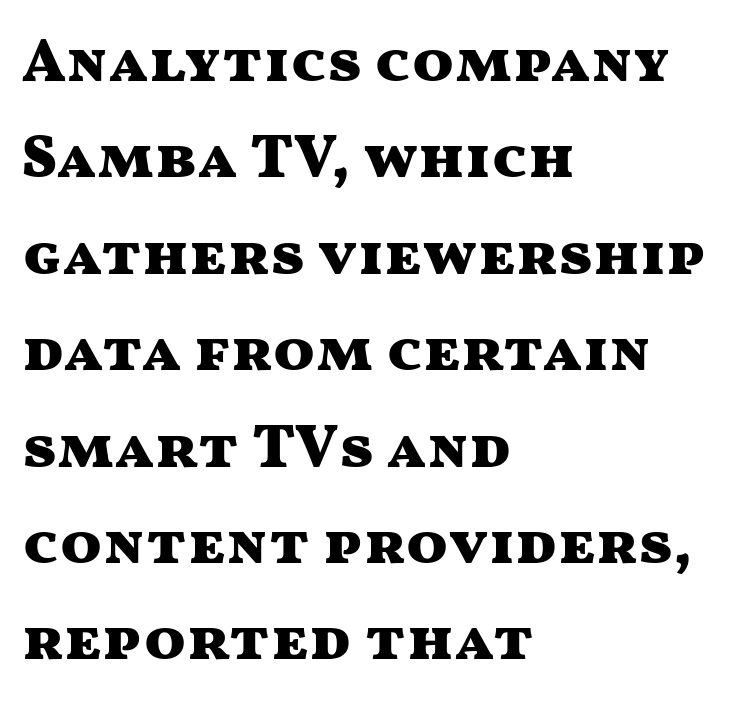
If you drew a ruler down the left edge, every line would touch it. These lines carry a lot of weight — the face is fully bold. How would I describe the line gaps? Plain and ordinary. The text was rendered using a sans face with plain stroke endings.
